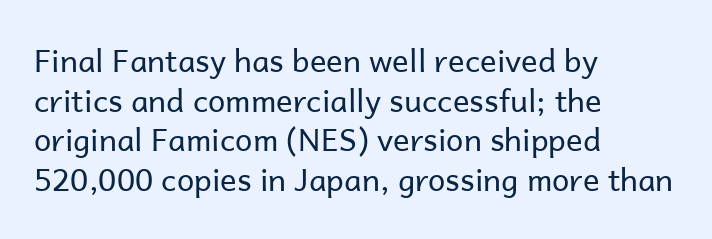
The image shows 31 px regular-weight sans-serif type, upright; set left-aligned, normal line spacing (1.28x), normal letter spacing, not underlined; low stroke contrast and a medium x-height.
